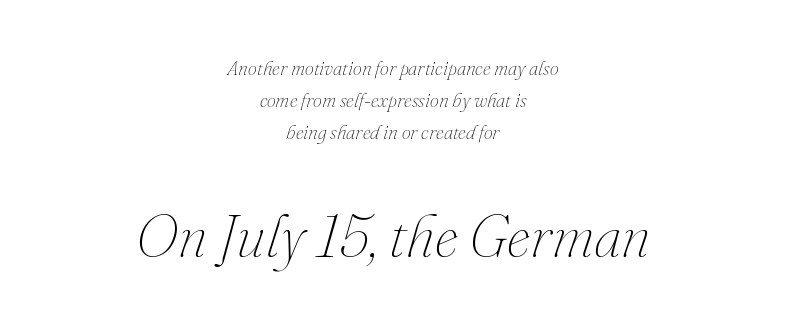
The image shows 60 px thin type, italic (leaning right); set centered, normal line spacing (1.59x), normal letter spacing, not underlined; the second (bottom) block is 3.0x larger; medium stroke contrast and a small x-height.
